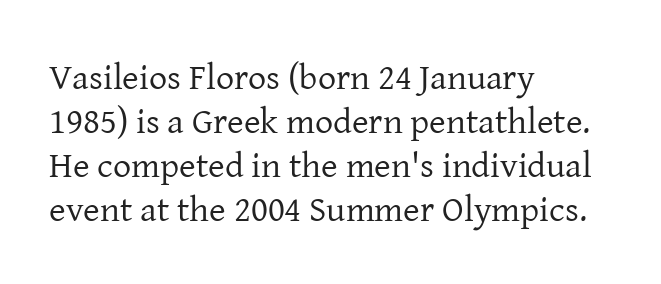
Q: Is the text bold? A: No.
Q: Is the text italic (slanted)? A: No, it is upright.
Q: Is the typeface a serif or a sans-serif typeface? A: Serif.
Q: Is the text underlined? A: No.
Q: How is the paragraph aligned? A: Left-aligned.
Q: Is the spacing between letters normal or unusually wide? A: Normal.
Q: Width (condensed, normal, or wide)? A: Normal.
Q: Stroke contrast? A: Low.
Q: x-height? A: Medium.
Q: Monospaced? A: No.
